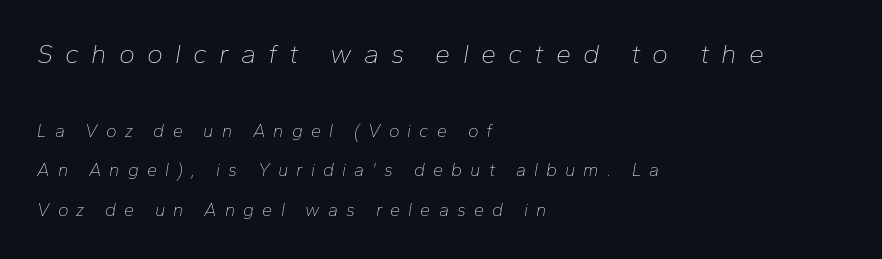
The image shows 27 px text type, italic (leaning right); set left-aligned, loose line spacing (2.22x), unusually wide letter spacing (+0.45 em), not underlined; the first (top) block is 1.5x larger.
